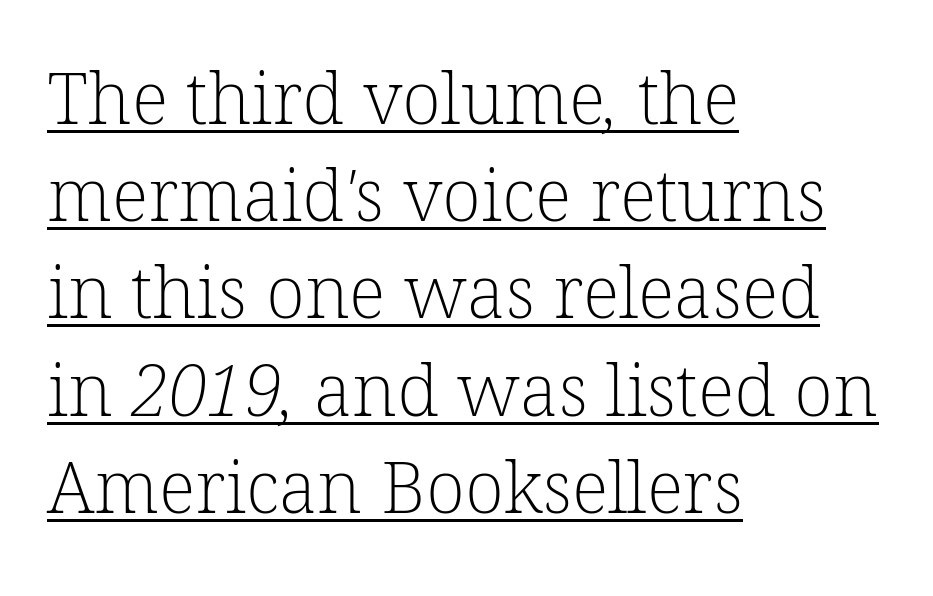
Q: Is the text bold? A: No.
Q: Is the typeface a serif or a sans-serif typeface? A: Serif.
Q: Is the text underlined? A: Yes.
Q: How is the paragraph aligned? A: Left-aligned.
Q: Is the spacing between letters normal or unusually wide? A: Normal.
Q: Is the spacing between lines tight, normal or loose? A: Normal.
Q: Width (condensed, normal, or wide)? A: Normal.
Q: Stroke contrast? A: Low.
Q: x-height? A: Medium.
Q: Monospaced? A: No.
